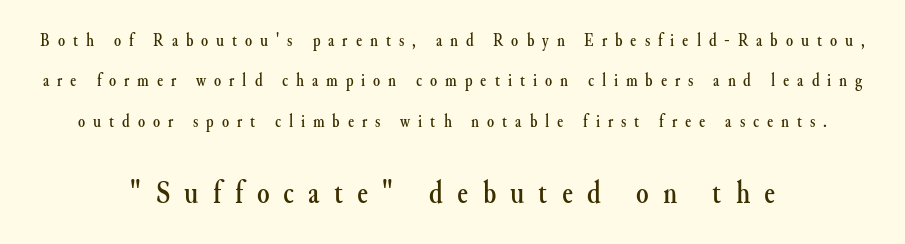
Airy leading. Bare-footed words on every line. Think of a printed novel: that variable character pitch is what you see here. The line texture is sparse and dotted thanks to wide tracking. The passage shown begins with its smaller block and ends with its larger one. Unlike a clean sans, this face finishes its strokes with serifs.
